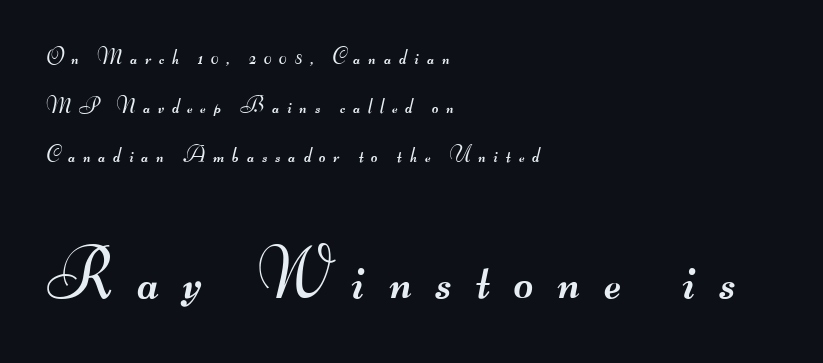
{"serif": "no", "bold": "no", "weight": "regular", "width": "wide", "stroke_contrast": "medium", "monospaced": "no", "underline": "no", "align": "left", "line_spacing": "loose", "line_spacing_ratio": 2.22, "letter_spacing": "wide", "letter_spacing_em": 0.36, "larger_block": "second", "size_ratio": 3.05, "glyph_px": 67}
